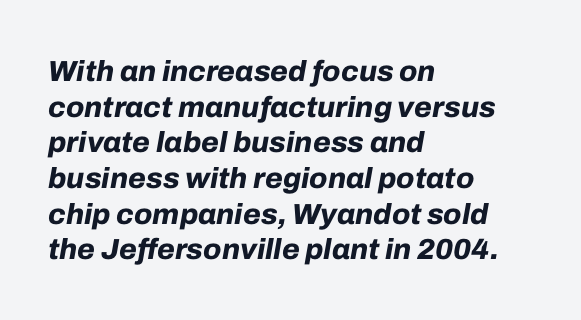
{"italic": "yes", "lean": "right", "slant_degrees": 10, "bold": "yes", "weight": "bold", "width": "normal", "stroke_contrast": "low", "x_height": "medium", "monospaced": "no", "underline": "no", "align": "left", "line_spacing_ratio": 1.23, "letter_spacing": "normal", "letter_spacing_em": 0.0, "glyph_px": 29}
